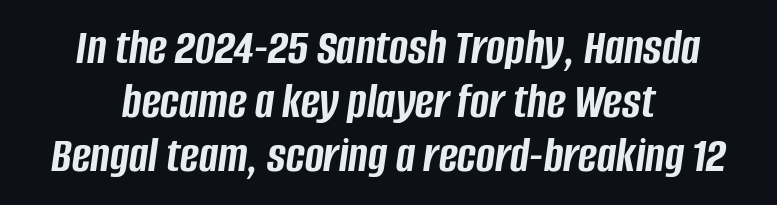
The image shows 51 px semibold, condensed type, italic (leaning right); set centered, tight line spacing (1.06x), normal letter spacing, not underlined; low stroke contrast and a large x-height.
